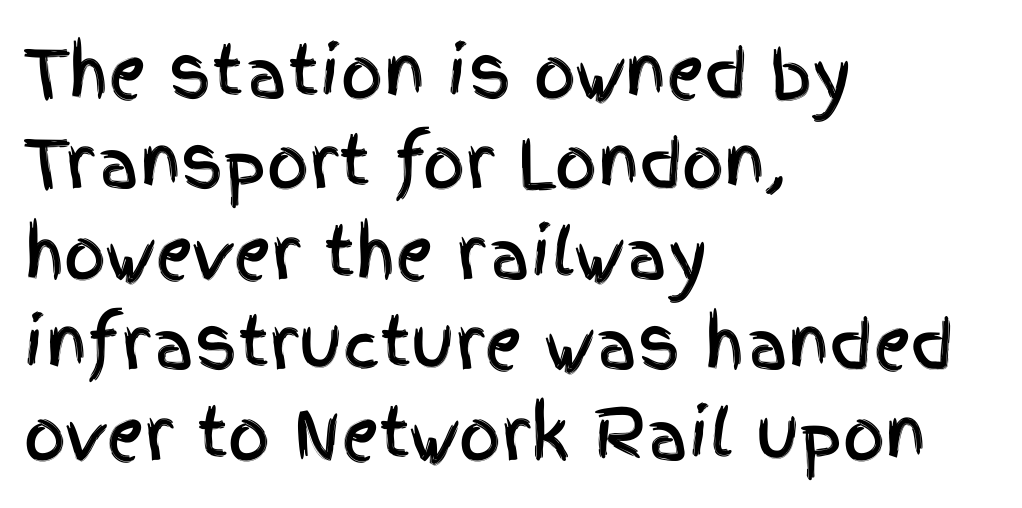
Q: Is the text italic (slanted)? A: No, it is upright.
Q: Is the typeface a serif or a sans-serif typeface? A: Sans-serif.
Q: Is the text underlined? A: No.
Q: How is the paragraph aligned? A: Left-aligned.
Q: Is the spacing between letters normal or unusually wide? A: Normal.
Q: Is the spacing between lines tight, normal or loose? A: Normal.
Q: Width (condensed, normal, or wide)? A: Condensed.
Q: x-height? A: Large.
Q: Monospaced? A: No.
